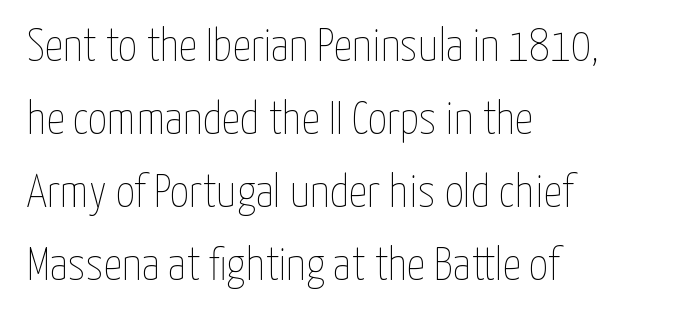
The image shows 46 px thin, condensed type, upright; set left-aligned, normal line spacing (1.59x), normal letter spacing, not underlined; low stroke contrast and a medium x-height.
